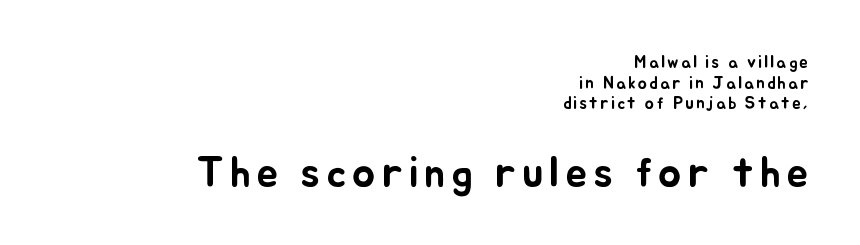
The image shows 43 px text type, upright; set right-aligned, line spacing 1.21x, not underlined; the second (bottom) block is 2.53x larger; low stroke contrast and a small x-height.
